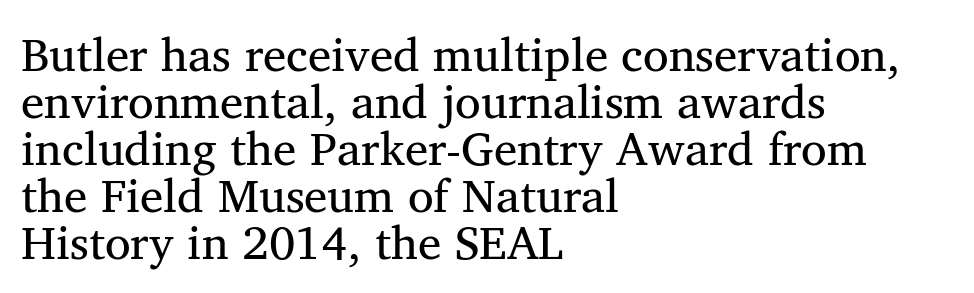
The image shows 47 px regular-weight serif type, upright; set left-aligned, tight line spacing (1.0x), normal letter spacing, not underlined; medium stroke contrast and a medium x-height.
